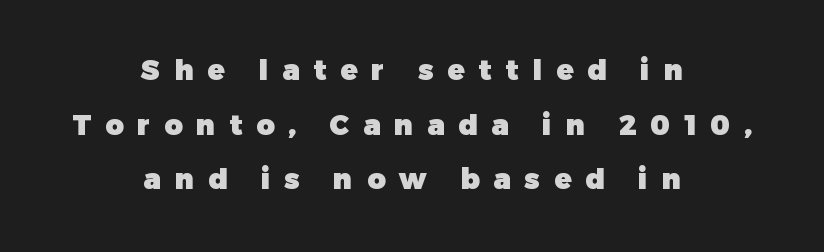
The image shows 28 px heavy sans-serif type, upright; set centered, loose line spacing (1.95x), unusually wide letter spacing (+0.5 em), not underlined; low stroke contrast and a medium x-height.
